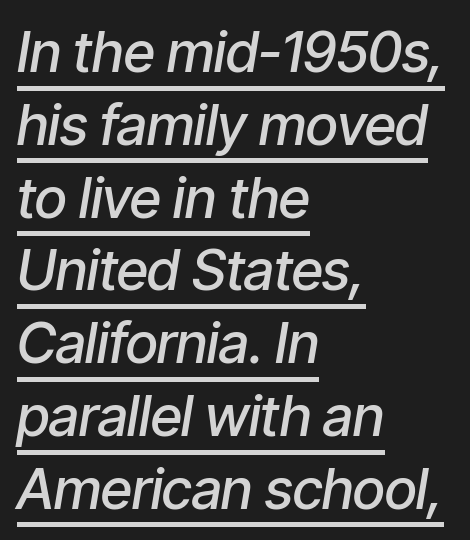
{"italic": "yes", "lean": "right", "slant_degrees": 9, "bold": "semi", "weight": "semibold", "width": "condensed", "stroke_contrast": "low", "x_height": "medium", "monospaced": "no", "underline": "yes", "align": "left", "line_spacing": "normal", "line_spacing_ratio": 1.3, "letter_spacing": "normal", "letter_spacing_em": 0.0, "glyph_px": 56}
